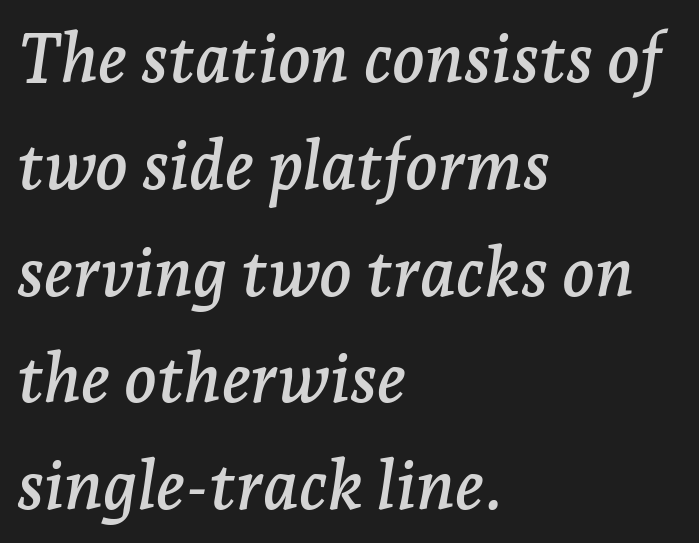
Q: Is the text italic (slanted)? A: Yes, it leans right by about 7 degrees.
Q: Is the typeface a serif or a sans-serif typeface? A: Serif.
Q: Is the text underlined? A: No.
Q: How is the paragraph aligned? A: Left-aligned.
Q: Is the spacing between letters normal or unusually wide? A: Normal.
Q: Is the spacing between lines tight, normal or loose? A: Normal.
Q: Width (condensed, normal, or wide)? A: Normal.
Q: Stroke contrast? A: Low.
Q: x-height? A: Medium.
Q: Monospaced? A: No.
